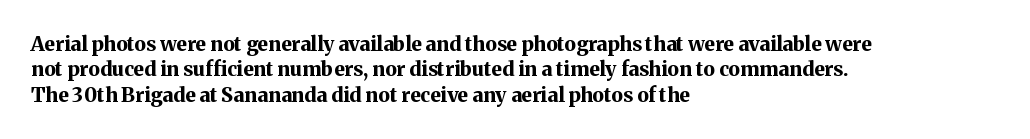
{"italic": "no", "bold": "yes", "underline": "no", "align": "left", "line_spacing": "normal", "line_spacing_ratio": 1.27, "letter_spacing": "normal", "letter_spacing_em": 0.0, "glyph_px": 20}
